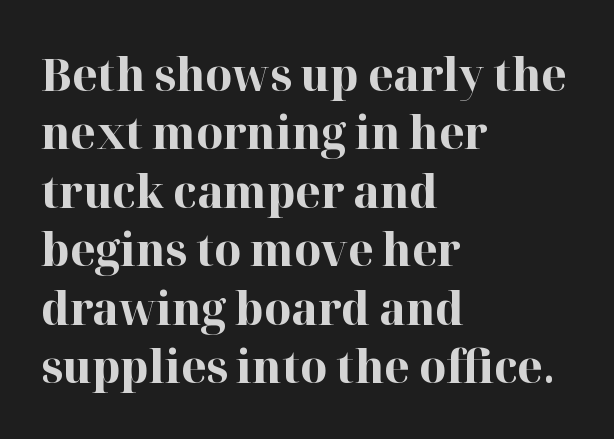
Q: Is the text bold? A: Yes.
Q: Is the text italic (slanted)? A: No, it is upright.
Q: Is the typeface a serif or a sans-serif typeface? A: Serif.
Q: Is the text underlined? A: No.
Q: How is the paragraph aligned? A: Left-aligned.
Q: Is the spacing between letters normal or unusually wide? A: Normal.
Q: Is the spacing between lines tight, normal or loose? A: Normal.
Q: Width (condensed, normal, or wide)? A: Normal.
Q: Stroke contrast? A: High.
Q: x-height? A: Medium.
Q: Monospaced? A: No.
